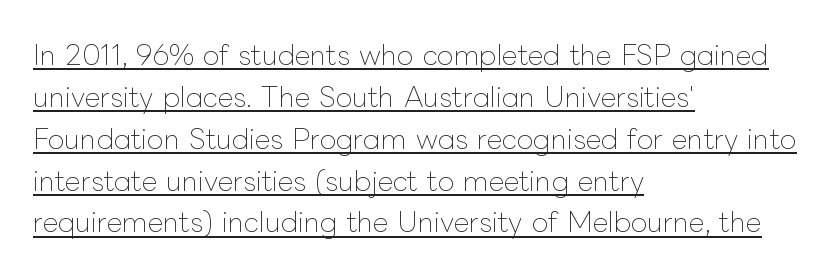
{"italic": "no", "bold": "no", "underline": "yes", "align": "left", "line_spacing": "normal", "line_spacing_ratio": 1.55, "letter_spacing": "normal", "letter_spacing_em": 0.0, "glyph_px": 27}
